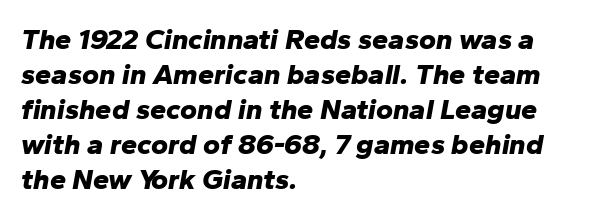
The space beneath each line is pristine and unruled. Glyph-to-glyph distance matches everyday printed text. Is the type bold? Yes — the strokes are clearly thick and heavy. The rendering uses natural spacing where letterforms have individual widths.
